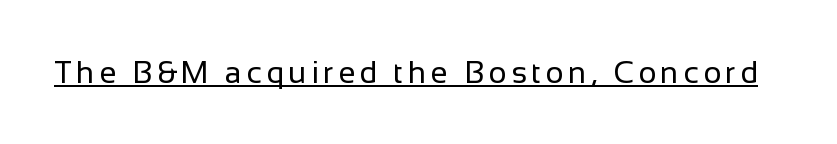
The passage shown is typeset with a sans-serif family. Glance below the letters and you will spot a drawn line. Character widths vary here, with narrow letters taking less room than wide ones. Posture: straight, roman, zero tilt. Weight class: somewhere from thin through regular.
